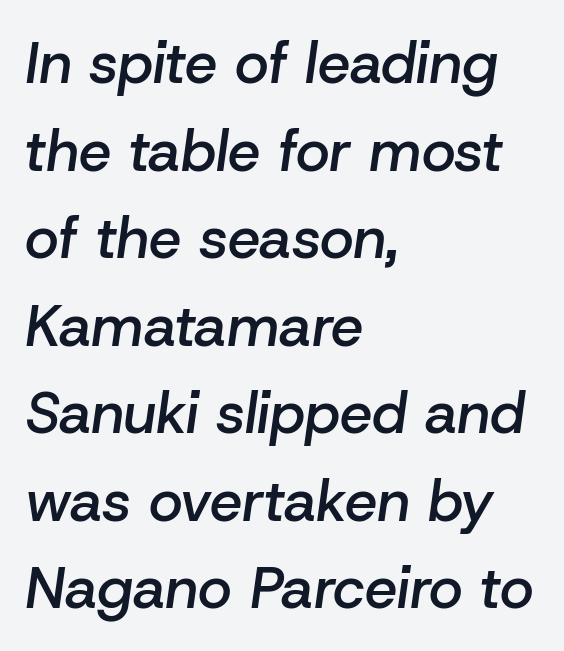
The image shows 58 px semibold type, italic (leaning right); set left-aligned, normal line spacing (1.51x), normal letter spacing, not underlined; low stroke contrast and a medium x-height.
